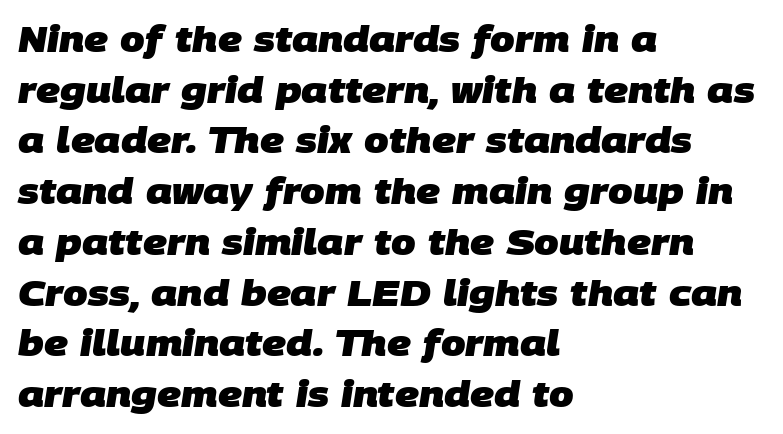
{"serif": "no", "bold": "yes", "weight": "heavy", "width": "normal", "stroke_contrast": "low", "x_height": "large", "monospaced": "no", "underline": "no", "align": "left", "line_spacing": "normal", "line_spacing_ratio": 1.45, "letter_spacing": "normal", "letter_spacing_em": 0.0, "glyph_px": 35}
